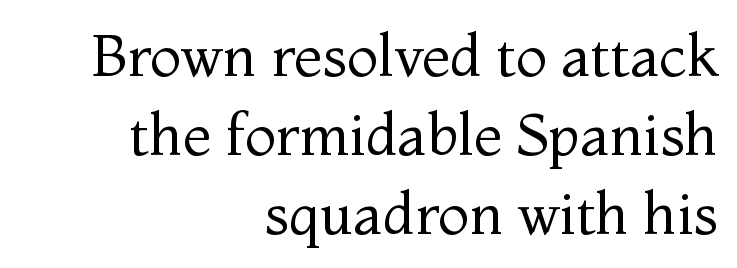
{"serif": "yes", "italic": "no", "bold": "no", "weight": "regular", "width": "normal", "stroke_contrast": "medium", "x_height": "medium", "monospaced": "no", "underline": "no", "align": "right", "line_spacing": "normal", "line_spacing_ratio": 1.36, "letter_spacing": "normal", "letter_spacing_em": 0.0, "glyph_px": 58}
